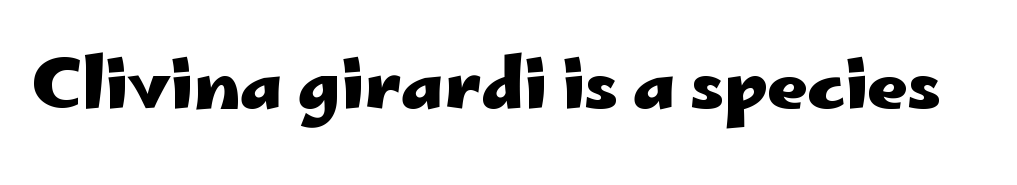
The strip under each line holds only bare page. Proportional: the letters do not fall into vertical columns. Heft: maximum for text — a bold. There is no visible air inserted between adjacent glyphs. Letterform terminals end flat and unadorned throughout the passage.
